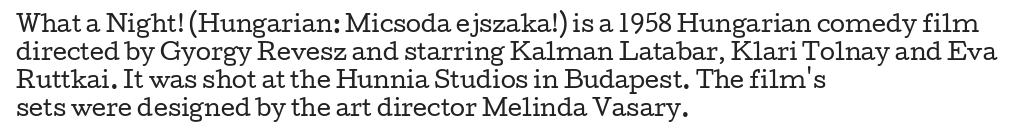
Q: Is the text bold? A: No.
Q: Is the text italic (slanted)? A: No, it is upright.
Q: Is the text underlined? A: No.
Q: How is the paragraph aligned? A: Left-aligned.
Q: Is the spacing between letters normal or unusually wide? A: Normal.
Q: Is the spacing between lines tight, normal or loose? A: Normal.
